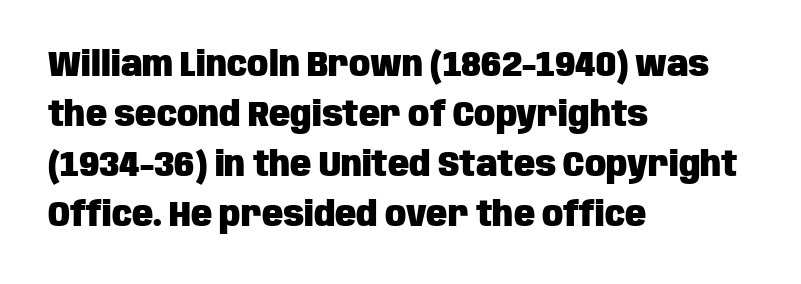
{"serif": "no", "italic": "no", "bold": "yes", "weight": "heavy", "width": "condensed", "stroke_contrast": "low", "x_height": "large", "monospaced": "no", "underline": "no", "align": "left", "line_spacing": "normal", "line_spacing_ratio": 1.43, "letter_spacing": "normal", "letter_spacing_em": 0.0, "glyph_px": 35}
